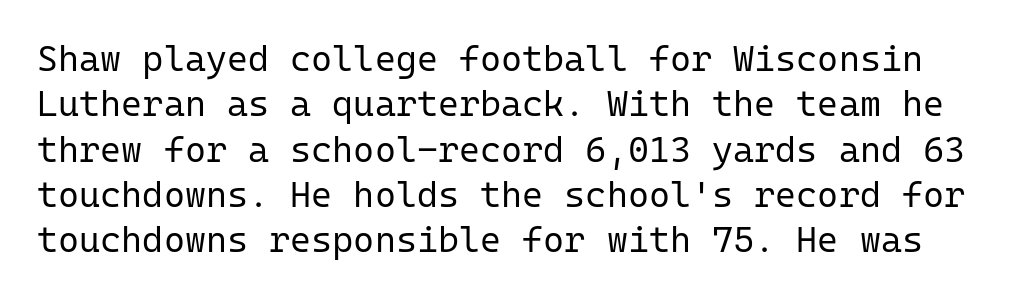
Q: Is the text bold? A: No.
Q: Is the text italic (slanted)? A: No, it is upright.
Q: Is the typeface a serif or a sans-serif typeface? A: Sans-serif.
Q: Is the text underlined? A: No.
Q: Is the spacing between letters normal or unusually wide? A: Normal.
Q: Is the spacing between lines tight, normal or loose? A: Normal.
Q: Width (condensed, normal, or wide)? A: Normal.
Q: Stroke contrast? A: Low.
Q: x-height? A: Medium.
Q: Monospaced? A: Yes.
